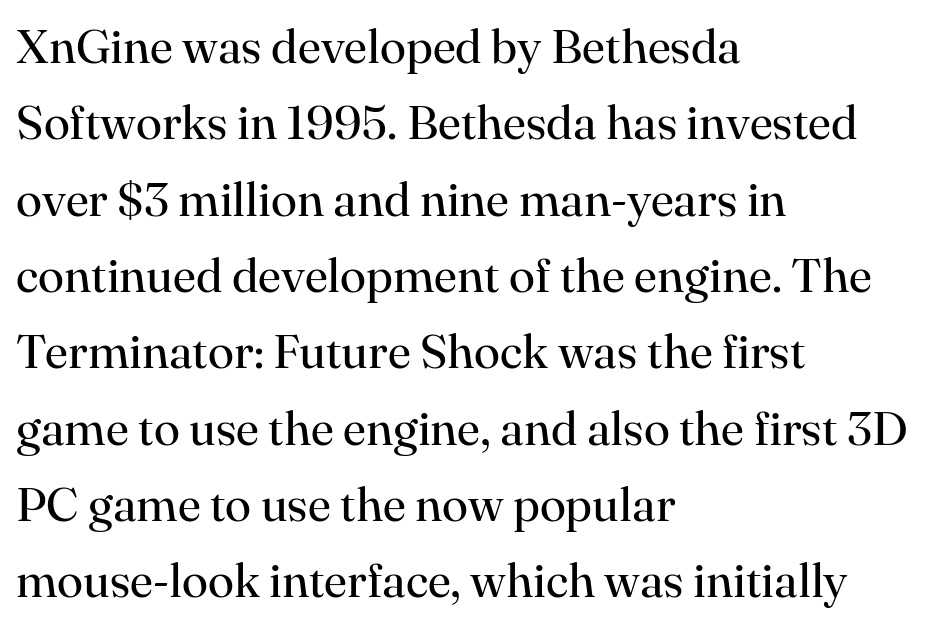
Quick note: not italic, upright. The face used here is rendered with its standard letterfit. Do the characters align in a grid? No, the font is proportional. A bare baseline throughout the passage. In terms of letterform style, serifs are clearly present. Summary of weight: not heavy and not bold.
